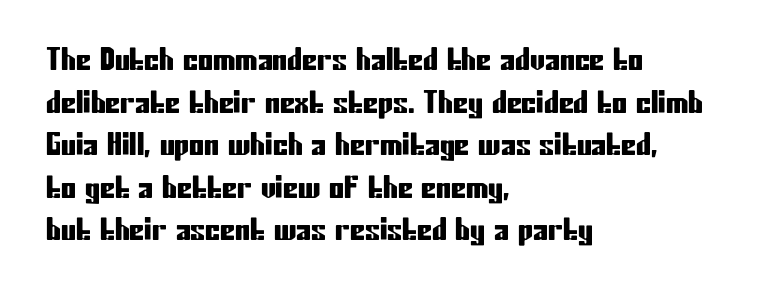
{"serif": "no", "italic": "no", "width": "condensed", "stroke_contrast": "low", "x_height": "medium", "monospaced": "no", "underline": "no", "align": "left", "line_spacing": "normal", "line_spacing_ratio": 1.42, "letter_spacing": "normal", "letter_spacing_em": 0.0, "glyph_px": 30}
